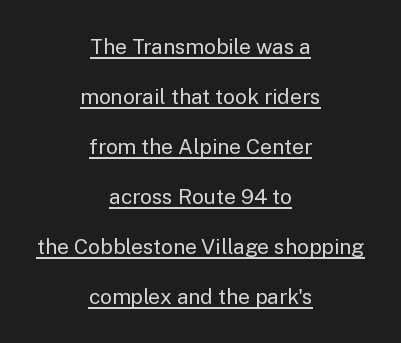
{"italic": "no", "bold": "no", "underline": "yes", "align": "center", "line_spacing": "loose", "line_spacing_ratio": 2.38, "letter_spacing": "normal", "letter_spacing_em": 0.0, "glyph_px": 21}
